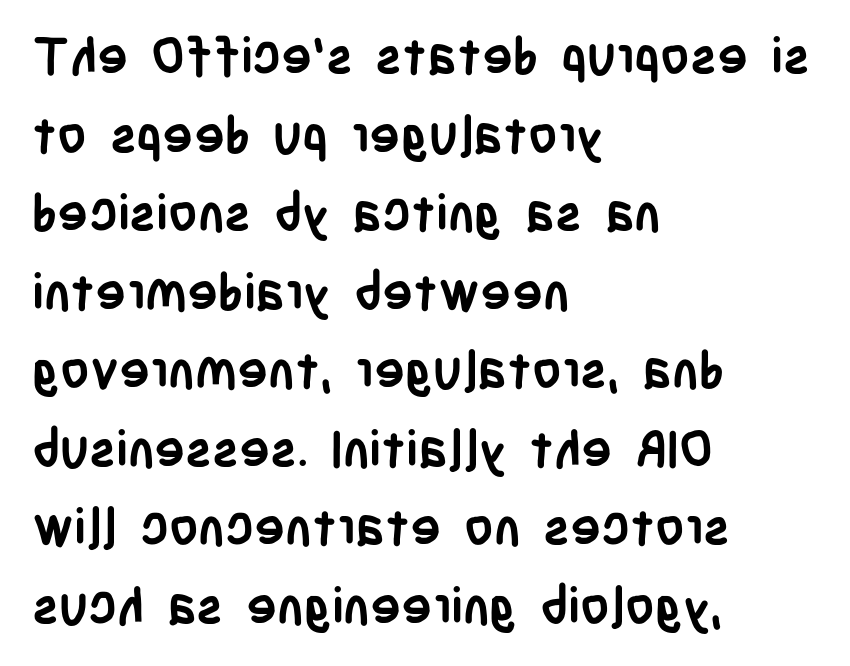
Decoration check: the copy has no underline. Posture: upright roman. Classification — sans serif. Tracking value appears to be zero — textbook default spacing.
